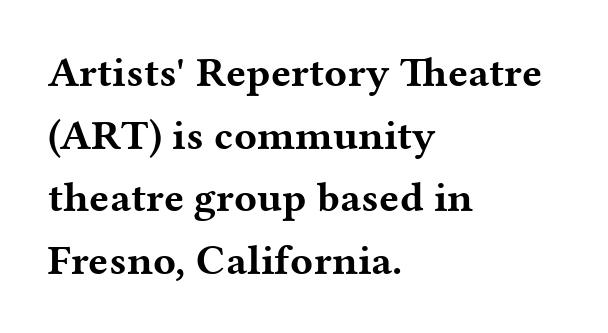
Q: Is the text bold? A: Yes.
Q: Is the text italic (slanted)? A: No, it is upright.
Q: Is the typeface a serif or a sans-serif typeface? A: Serif.
Q: Is the text underlined? A: No.
Q: How is the paragraph aligned? A: Left-aligned.
Q: Is the spacing between letters normal or unusually wide? A: Normal.
Q: Is the spacing between lines tight, normal or loose? A: Normal.
Q: Width (condensed, normal, or wide)? A: Wide.
Q: Stroke contrast? A: Medium.
Q: x-height? A: Medium.
Q: Monospaced? A: No.
